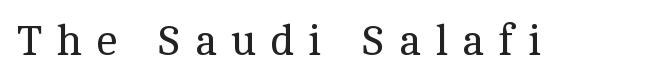
No italicization has been applied; the sample stays upright. The font family rendered here belongs to the serif group. Loose tracking; the words dissolve into strings of separated letters. Note the varied advance widths — an 'i' is clearly narrower than an 'm'. The face looks like a standard text weight, possibly lighter.
